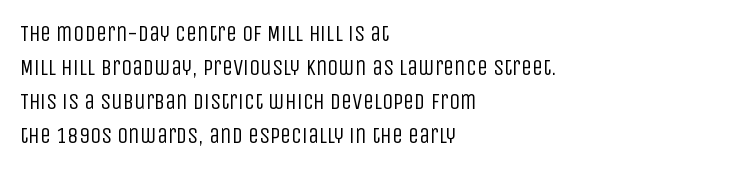
Caption: multi-line text, flush left, ragged right. Rendered with straight, roman letterforms. Beneath every word, the page is bare. Weight: not bold — regular or lighter. Nobody touched the tracking dial on this one. Vertically, the passage feels balanced, rows spaced as you'd expect.
